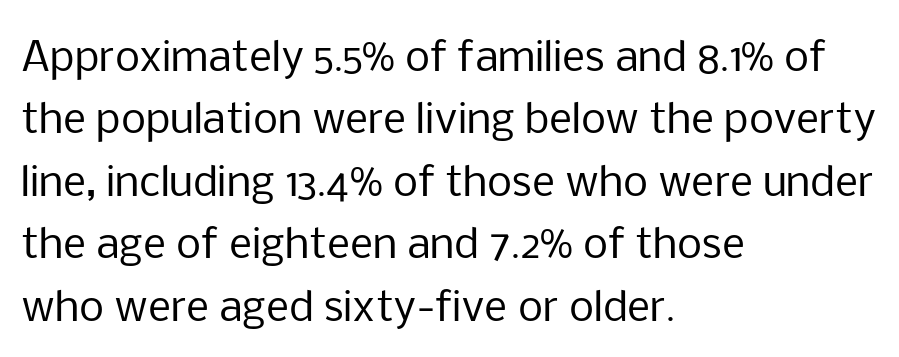
The letters advance in unequal steps, a hallmark of proportional type. A light-to-regular cut is what we see here. Alignment: flush left. Successive baselines arrive at the customary interval. The words here are not underlined. Every character sits straight up, as roman type does.
